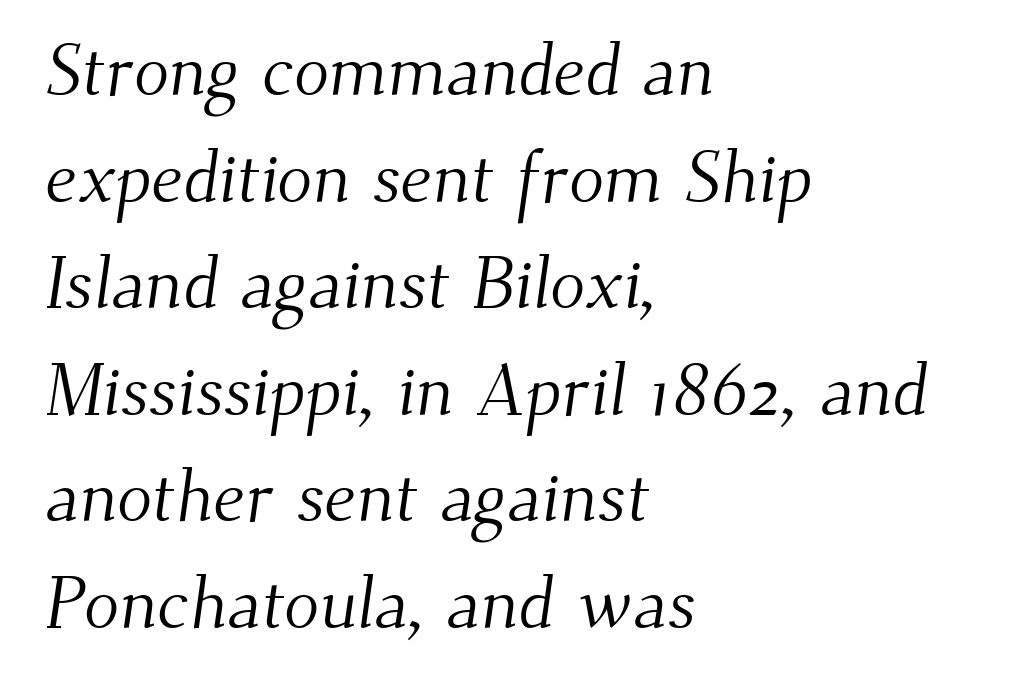
Q: Is the text bold? A: No.
Q: Is the typeface a serif or a sans-serif typeface? A: Serif.
Q: Is the text underlined? A: No.
Q: How is the paragraph aligned? A: Left-aligned.
Q: Is the spacing between letters normal or unusually wide? A: Normal.
Q: Is the spacing between lines tight, normal or loose? A: Normal.
Q: Width (condensed, normal, or wide)? A: Normal.
Q: Stroke contrast? A: Medium.
Q: x-height? A: Small.
Q: Monospaced? A: No.
